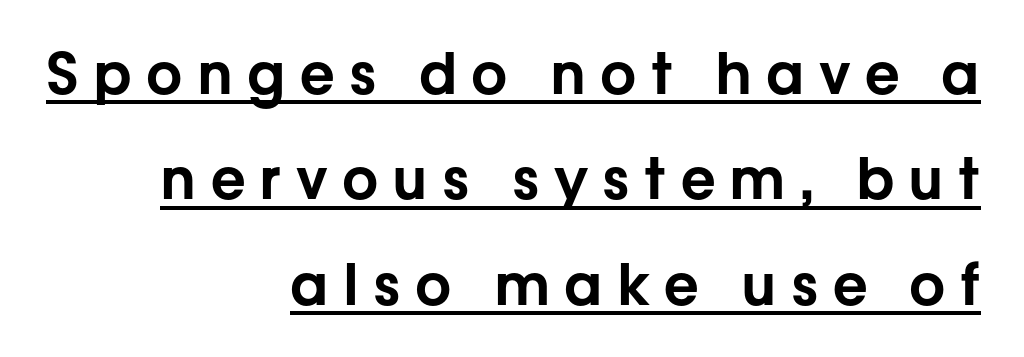
Q: Is the text italic (slanted)? A: No, it is upright.
Q: Is the typeface a serif or a sans-serif typeface? A: Sans-serif.
Q: Is the text underlined? A: Yes.
Q: How is the paragraph aligned? A: Right-aligned.
Q: Is the spacing between letters normal or unusually wide? A: Unusually wide.
Q: Width (condensed, normal, or wide)? A: Normal.
Q: Stroke contrast? A: Low.
Q: x-height? A: Medium.
Q: Monospaced? A: No.
